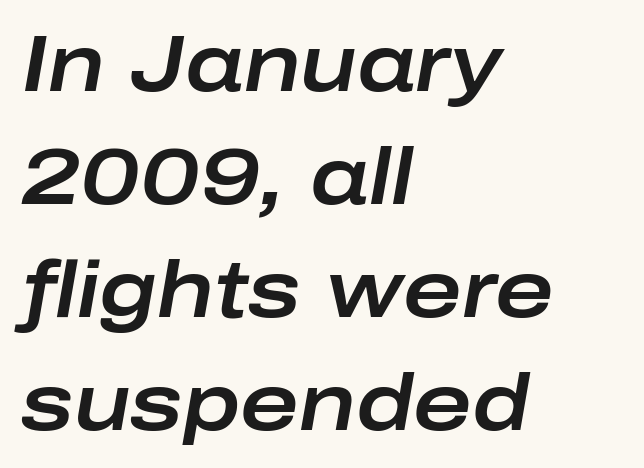
Q: Is the text italic (slanted)? A: Yes, it leans right by about 10 degrees.
Q: Is the text underlined? A: No.
Q: How is the paragraph aligned? A: Left-aligned.
Q: Is the spacing between letters normal or unusually wide? A: Normal.
Q: Is the spacing between lines tight, normal or loose? A: Normal.
Q: Width (condensed, normal, or wide)? A: Wide.
Q: Stroke contrast? A: Low.
Q: x-height? A: Medium.
Q: Monospaced? A: No.
